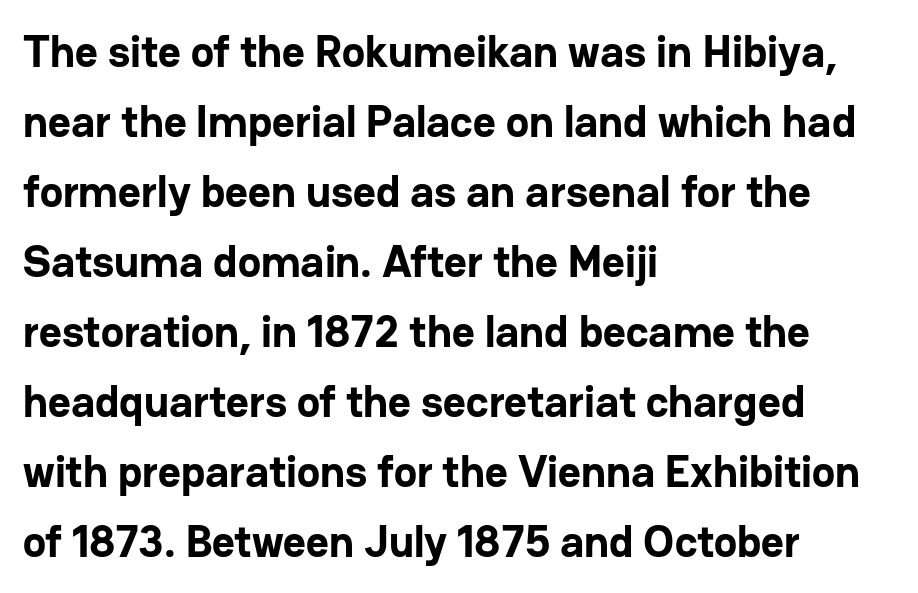
The image shows 44 px bold sans-serif type, upright; set left-aligned, normal line spacing (1.59x), normal letter spacing, not underlined; low stroke contrast and a medium x-height.
